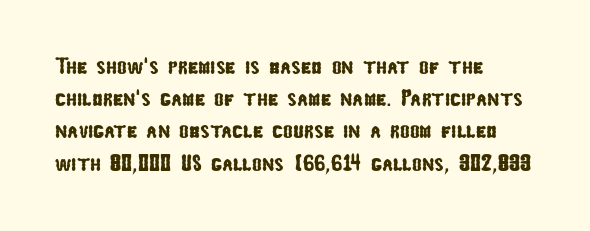
Q: Is the text underlined? A: No.
Q: How is the paragraph aligned? A: Left-aligned.
Q: Is the spacing between letters normal or unusually wide? A: Normal.
Q: Is the spacing between lines tight, normal or loose? A: Normal.
